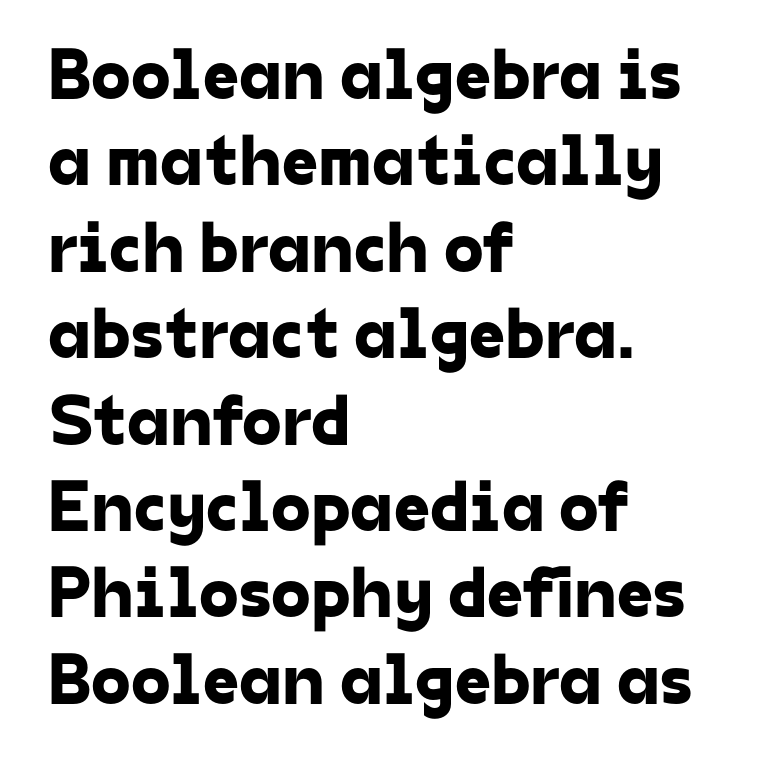
{"serif": "no", "width": "normal", "stroke_contrast": "low", "x_height": "medium", "monospaced": "no", "underline": "no", "align": "left", "line_spacing_ratio": 1.2, "letter_spacing": "normal", "letter_spacing_em": 0.0, "glyph_px": 72}
